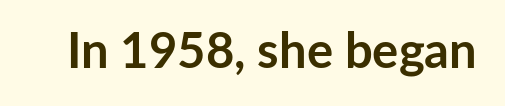
The image shows 49 px semibold sans-serif type, upright; set normal letter spacing, not underlined; low stroke contrast and a medium x-height.
